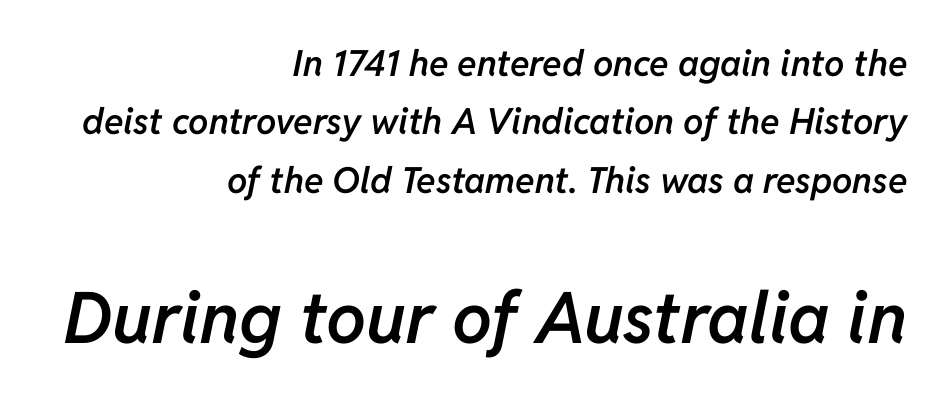
The image shows 71 px semibold type, italic (leaning right); set right-aligned, normal line spacing (1.62x), normal letter spacing, not underlined; the second (bottom) block is 1.97x larger; low stroke contrast and a medium x-height.
